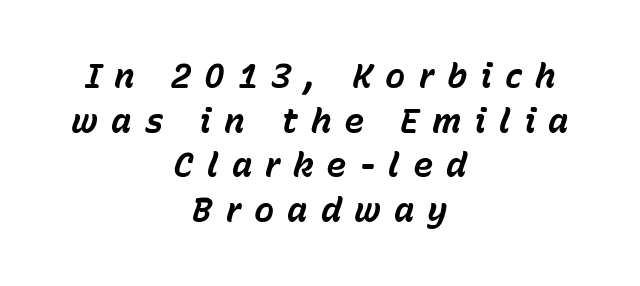
{"italic": "yes", "lean": "right", "slant_degrees": 15, "bold": "yes", "weight": "bold", "width": "normal", "stroke_contrast": "low", "x_height": "medium", "monospaced": "no", "underline": "no", "align": "center", "line_spacing": "normal", "line_spacing_ratio": 1.31, "letter_spacing": "wide", "letter_spacing_em": 0.38, "glyph_px": 34}
